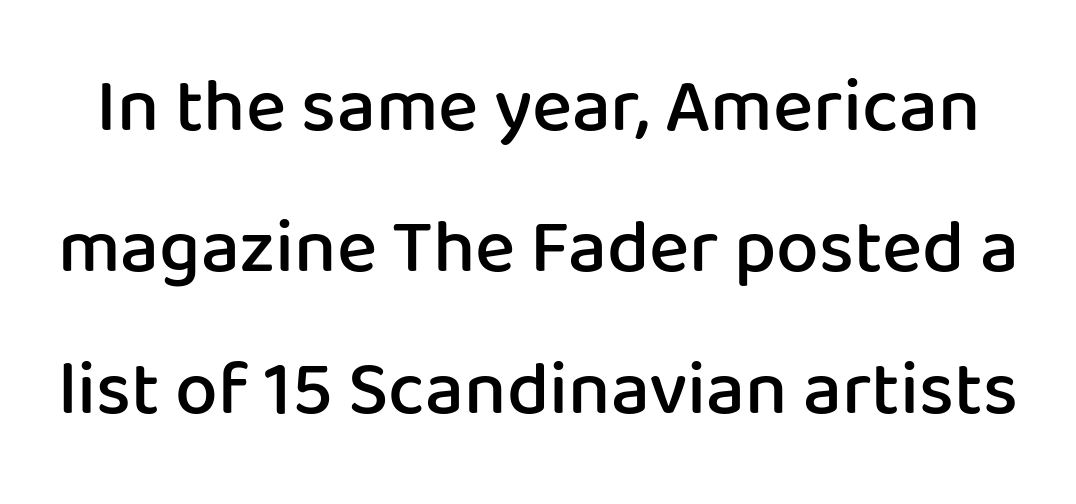
Q: Is the text bold? A: Semi-bold.
Q: Is the text italic (slanted)? A: No, it is upright.
Q: Is the typeface a serif or a sans-serif typeface? A: Sans-serif.
Q: Is the text underlined? A: No.
Q: Is the spacing between letters normal or unusually wide? A: Normal.
Q: Width (condensed, normal, or wide)? A: Normal.
Q: Stroke contrast? A: Low.
Q: x-height? A: Medium.
Q: Monospaced? A: No.
